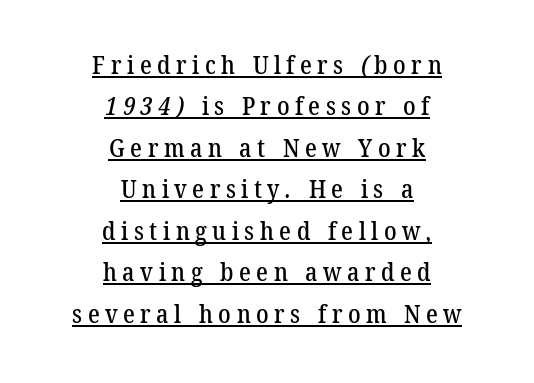
Q: Is the text underlined? A: Yes.
Q: How is the paragraph aligned? A: Centered.
Q: Is the spacing between letters normal or unusually wide? A: Unusually wide.
Q: Is the spacing between lines tight, normal or loose? A: Normal.
